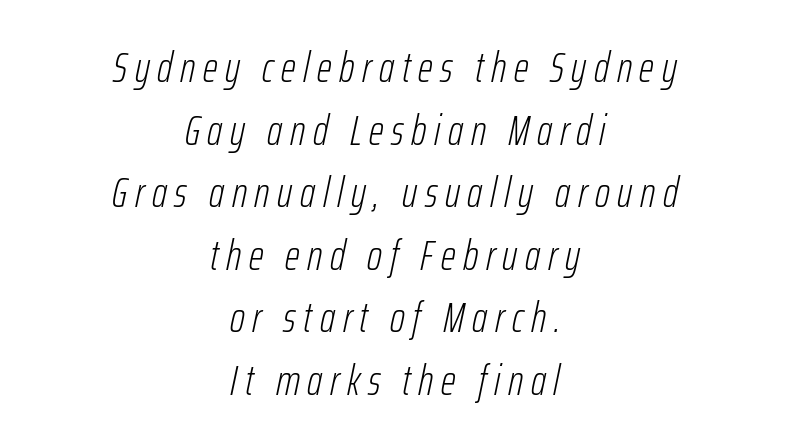
{"italic": "yes", "lean": "right", "slant_degrees": 12, "bold": "no", "weight": "light", "width": "condensed", "stroke_contrast": "low", "x_height": "medium", "monospaced": "no", "underline": "no", "align": "center", "line_spacing": "normal", "line_spacing_ratio": 1.49, "glyph_px": 42}
